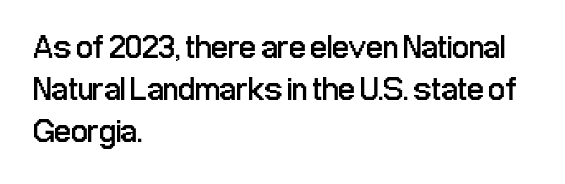
The image shows 33 px regular-weight, condensed sans-serif type, upright; set left-aligned, normal line spacing (1.28x), normal letter spacing, not underlined; low stroke contrast and a medium x-height.
